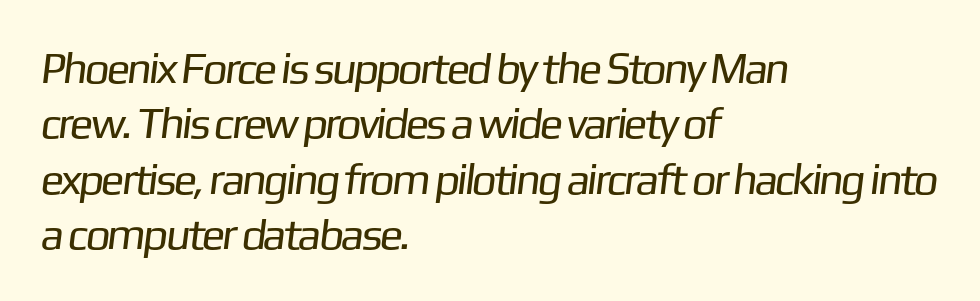
The image shows 44 px regular-weight sans-serif type; set left-aligned, normal line spacing (1.26x), normal letter spacing, not underlined; low stroke contrast and a medium x-height.
